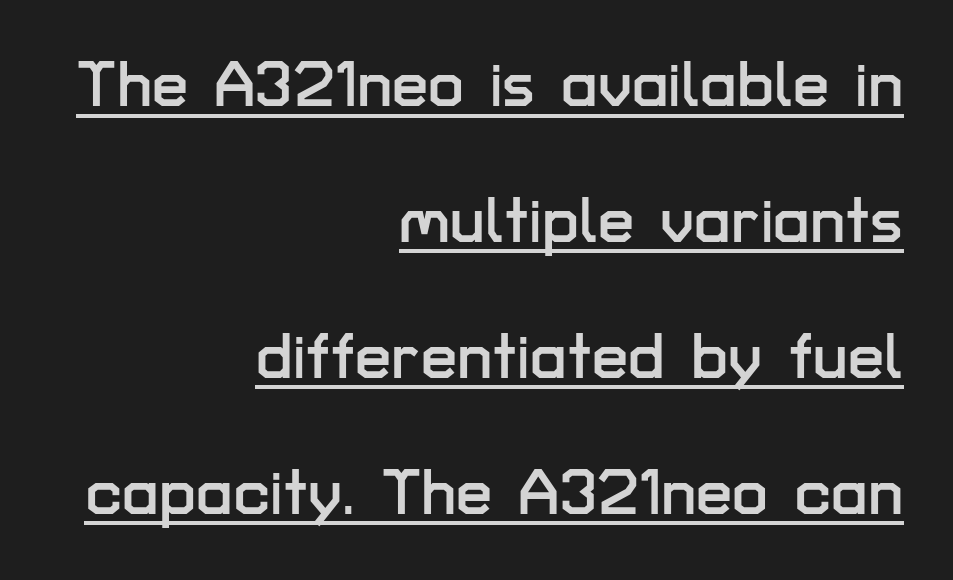
The gaps between neighbouring characters are ordinary and unremarkable. You could not count columns in this text — the font is proportionally spaced. Honestly, the rows look like they've been pulled way apart. If you drew a line through each stem, it would be perfectly vertical. Leftover space on each line is placed entirely before the opening word.
